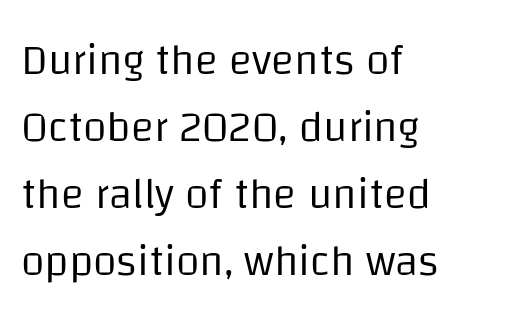
{"serif": "no", "italic": "no", "bold": "no", "weight": "regular", "width": "normal", "stroke_contrast": "low", "x_height": "large", "monospaced": "no", "underline": "no", "align": "left", "line_spacing": "normal", "line_spacing_ratio": 1.56, "letter_spacing": "normal", "letter_spacing_em": 0.0, "glyph_px": 43}
